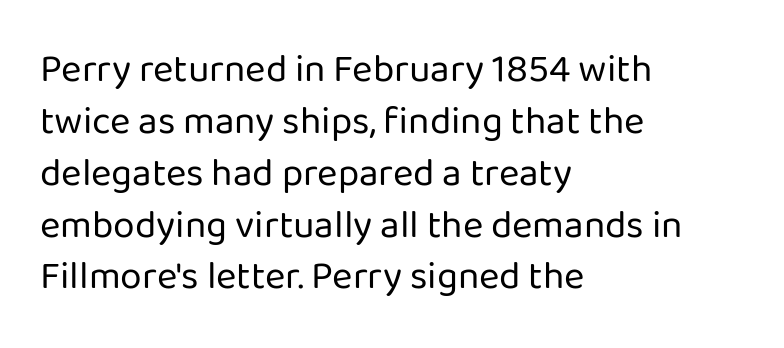
Q: Is the text bold? A: No.
Q: Is the text italic (slanted)? A: No, it is upright.
Q: Is the typeface a serif or a sans-serif typeface? A: Sans-serif.
Q: Is the text underlined? A: No.
Q: How is the paragraph aligned? A: Left-aligned.
Q: Is the spacing between letters normal or unusually wide? A: Normal.
Q: Is the spacing between lines tight, normal or loose? A: Normal.
Q: Width (condensed, normal, or wide)? A: Normal.
Q: Stroke contrast? A: Low.
Q: x-height? A: Medium.
Q: Monospaced? A: No.
